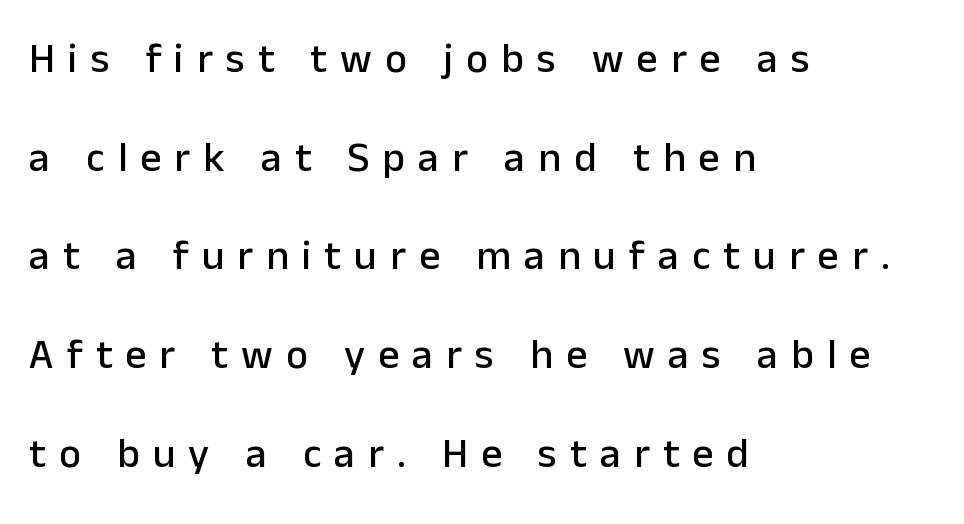
The image shows 42 px sans-serif type, upright; set left-aligned, loose line spacing (2.35x), unusually wide letter spacing (+0.31 em), not underlined; low stroke contrast and a medium x-height.
